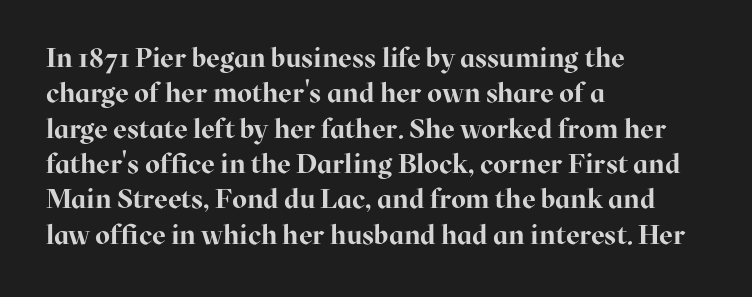
Q: Is the text bold? A: Yes.
Q: Is the text italic (slanted)? A: No, it is upright.
Q: Is the text underlined? A: No.
Q: How is the paragraph aligned? A: Left-aligned.
Q: Is the spacing between letters normal or unusually wide? A: Normal.
Q: Is the spacing between lines tight, normal or loose? A: Normal.
